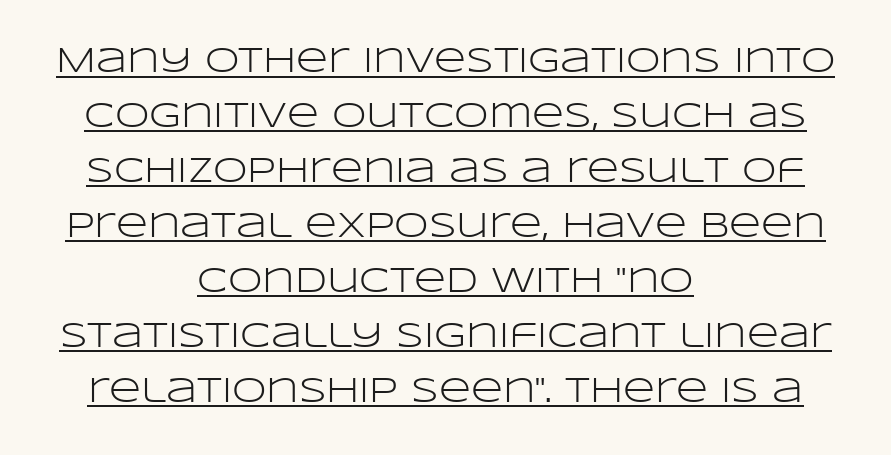
The image shows 35 px light, wide sans-serif type, upright; set centered, normal line spacing (1.57x), normal letter spacing, underlined; low stroke contrast and a large x-height.
